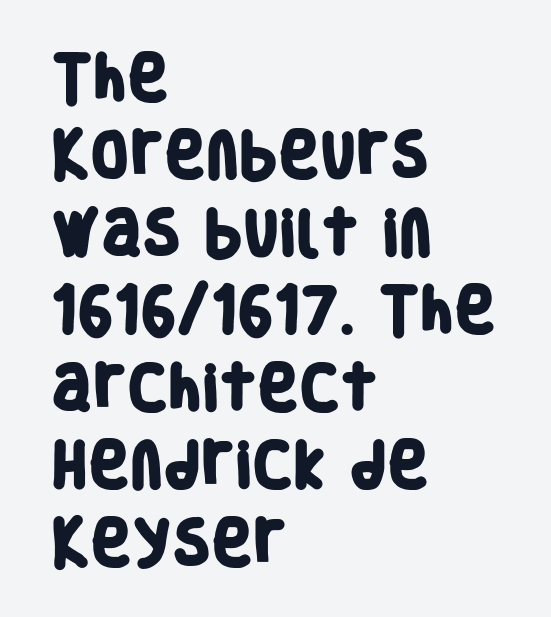
Q: Is the text bold? A: Yes.
Q: Is the typeface a serif or a sans-serif typeface? A: Sans-serif.
Q: Is the text underlined? A: No.
Q: How is the paragraph aligned? A: Left-aligned.
Q: Is the spacing between letters normal or unusually wide? A: Normal.
Q: Is the spacing between lines tight, normal or loose? A: Normal.
Q: Width (condensed, normal, or wide)? A: Condensed.
Q: Stroke contrast? A: Low.
Q: x-height? A: Large.
Q: Monospaced? A: No.
